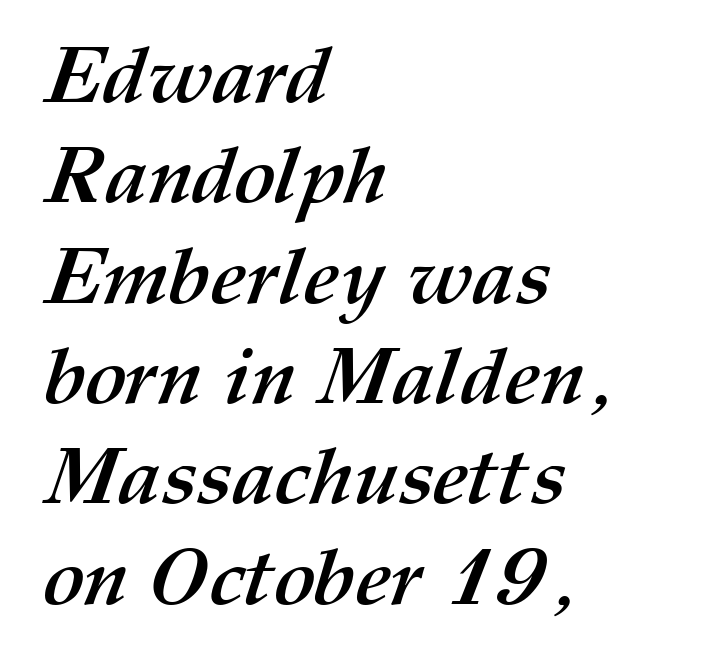
{"bold": "yes", "weight": "semibold", "width": "normal", "stroke_contrast": "medium", "x_height": "medium", "monospaced": "no", "underline": "no", "align": "left", "line_spacing": "normal", "line_spacing_ratio": 1.27, "letter_spacing": "normal", "letter_spacing_em": 0.0, "glyph_px": 79}
